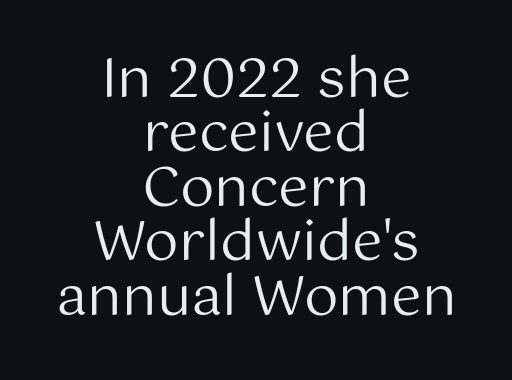
{"serif": "no", "italic": "no", "bold": "no", "weight": "regular", "width": "normal", "stroke_contrast": "medium", "x_height": "medium", "monospaced": "no", "underline": "no", "align": "center", "line_spacing": "tight", "line_spacing_ratio": 0.99, "letter_spacing": "normal", "letter_spacing_em": 0.0, "glyph_px": 55}
